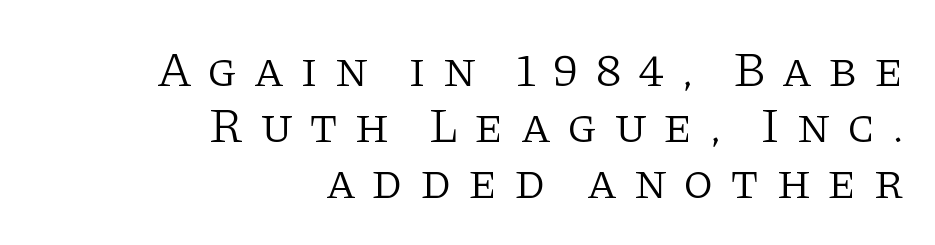
The image shows 49 px light serif type, upright; set right-aligned, tight line spacing (1.14x), unusually wide letter spacing (+0.33 em), not underlined; low stroke contrast and a large x-height.
